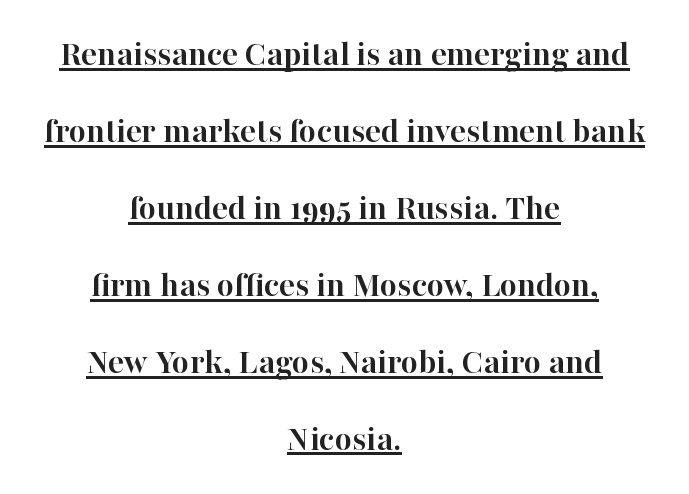
Q: Is the text bold? A: Yes.
Q: Is the text italic (slanted)? A: No, it is upright.
Q: Is the typeface a serif or a sans-serif typeface? A: Serif.
Q: Is the text underlined? A: Yes.
Q: How is the paragraph aligned? A: Centered.
Q: Is the spacing between letters normal or unusually wide? A: Normal.
Q: Is the spacing between lines tight, normal or loose? A: Loose.
Q: Width (condensed, normal, or wide)? A: Normal.
Q: Stroke contrast? A: High.
Q: x-height? A: Medium.
Q: Monospaced? A: No.
